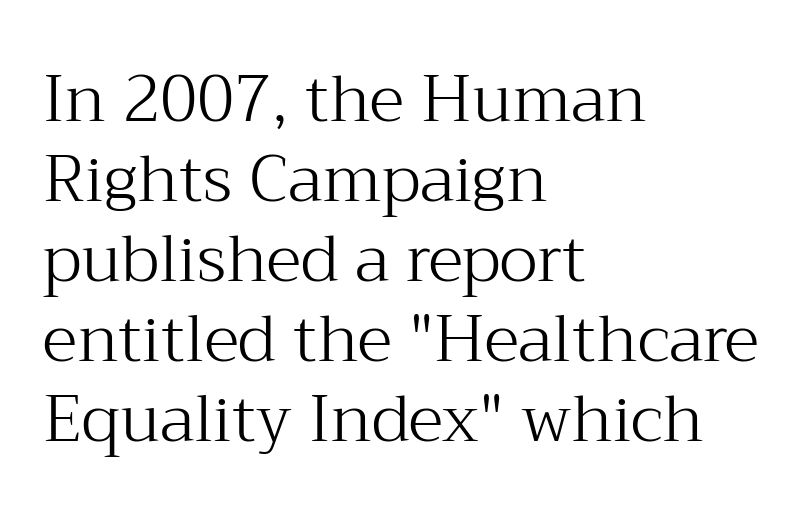
{"serif": "yes", "italic": "no", "bold": "no", "weight": "light", "width": "normal", "stroke_contrast": "medium", "x_height": "medium", "monospaced": "no", "underline": "no", "align": "left", "line_spacing_ratio": 1.23, "letter_spacing": "normal", "letter_spacing_em": 0.0, "glyph_px": 65}
